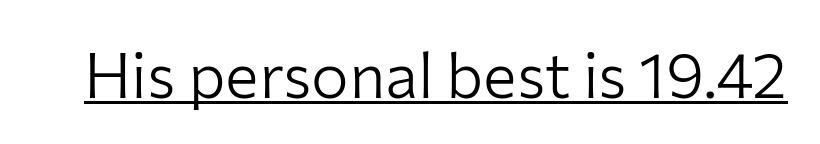
The image shows 63 px light sans-serif type, upright; set normal letter spacing, underlined; low stroke contrast and a medium x-height.
